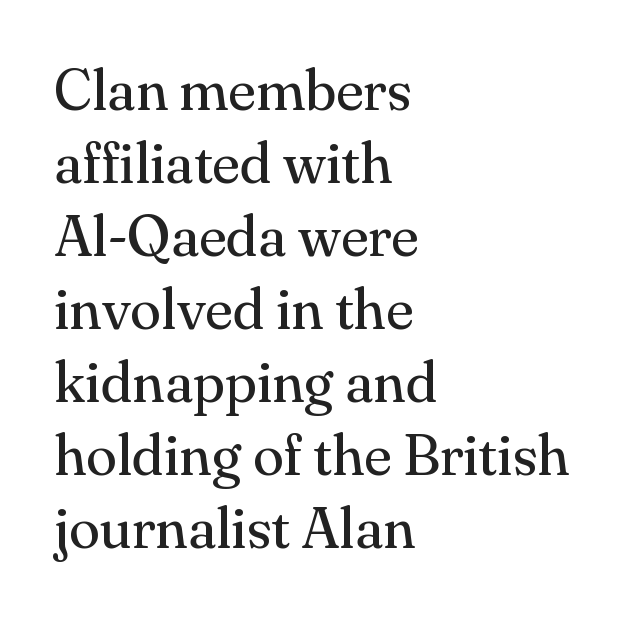
The image shows 57 px regular-weight serif type, upright; set left-aligned, normal line spacing (1.28x), normal letter spacing, not underlined; medium stroke contrast and a small x-height.
